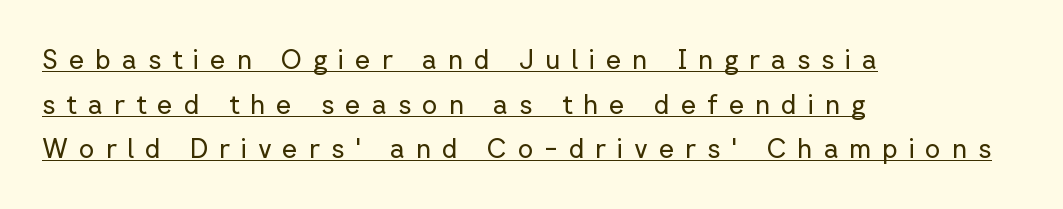
The image shows 27 px text type, upright; set left-aligned, normal line spacing (1.65x), unusually wide letter spacing (+0.4 em), underlined.
